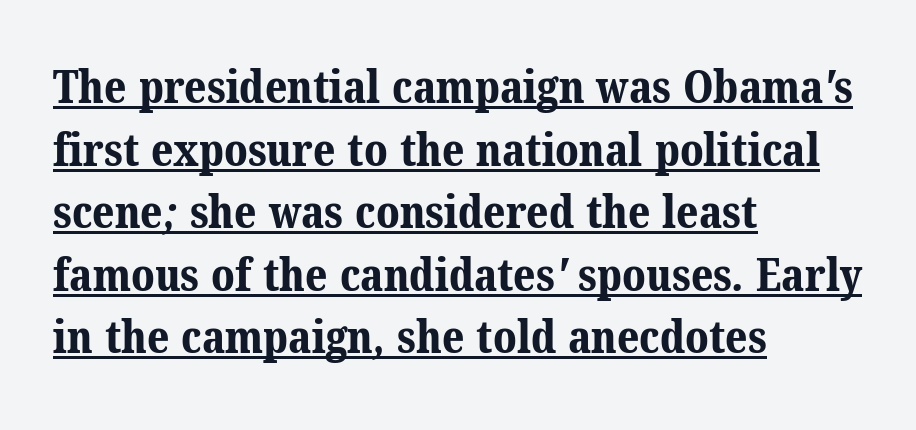
A classic flush-left, rag-right setting is used for this passage. The glyphs are accompanied by a horizontal stroke just below them. Heft: maximum for text — a bold. Note: serifs present on the glyphs. Character widths vary here, with narrow letters taking less room than wide ones.
